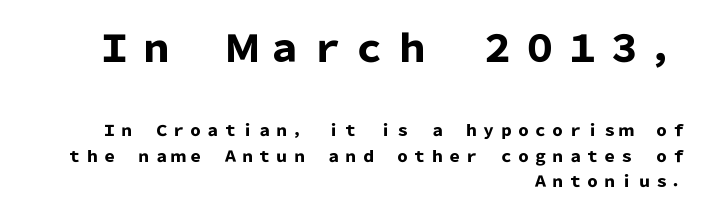
{"serif": "no", "italic": "no", "bold": "yes", "weight": "heavy", "width": "normal", "stroke_contrast": "low", "x_height": "medium", "monospaced": "no", "underline": "no", "align": "right", "line_spacing_ratio": 1.71, "larger_block": "first", "size_ratio": 2.47, "glyph_px": 37}
